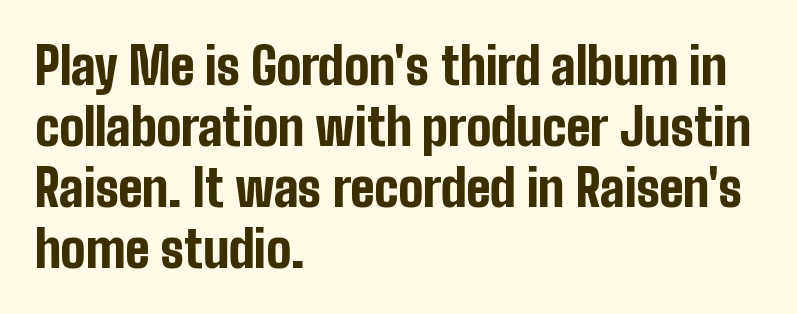
The image shows 50 px bold, condensed sans-serif type, upright; set left-aligned, line spacing 1.22x, normal letter spacing, not underlined; low stroke contrast and a medium x-height.
